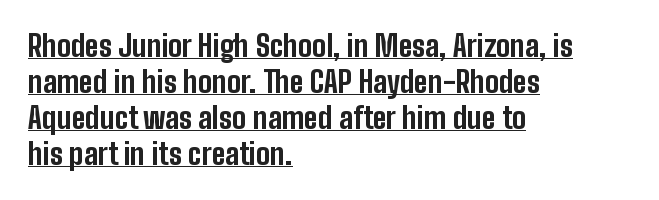
Q: Is the text bold? A: Yes.
Q: Is the text italic (slanted)? A: No, it is upright.
Q: Is the typeface a serif or a sans-serif typeface? A: Sans-serif.
Q: Is the text underlined? A: Yes.
Q: How is the paragraph aligned? A: Left-aligned.
Q: Is the spacing between letters normal or unusually wide? A: Normal.
Q: Width (condensed, normal, or wide)? A: Condensed.
Q: Stroke contrast? A: Low.
Q: x-height? A: Medium.
Q: Monospaced? A: No.
